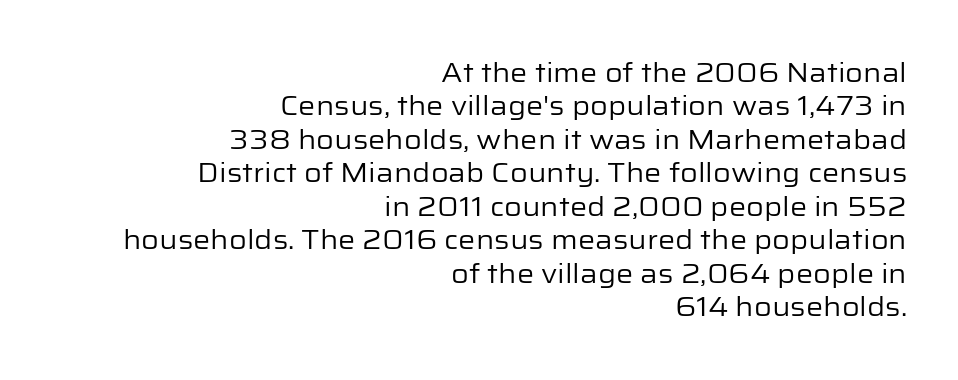
The image shows 27 px text type, upright; set right-aligned, line spacing 1.24x, normal letter spacing, not underlined.
